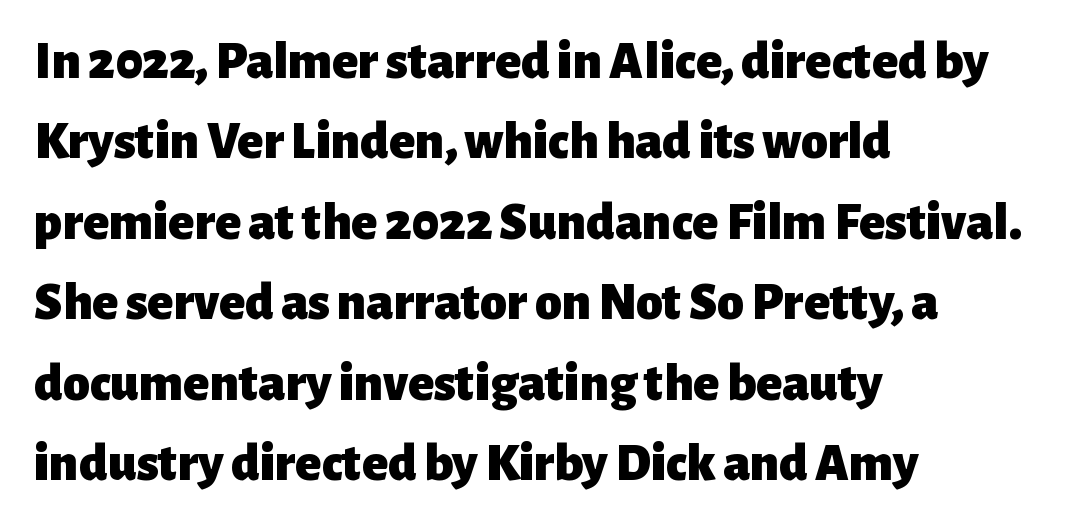
Horizontal bands of white between lines are of average thickness. Tracking value appears to be zero — textbook default spacing. Any mark beneath the type? The region is blank. Think of a printed novel: that variable character pitch is what you see here. The letters stand straight up with perfectly vertical stems. Visually the block forms a straight wall on the left and a jagged coastline on the right.
